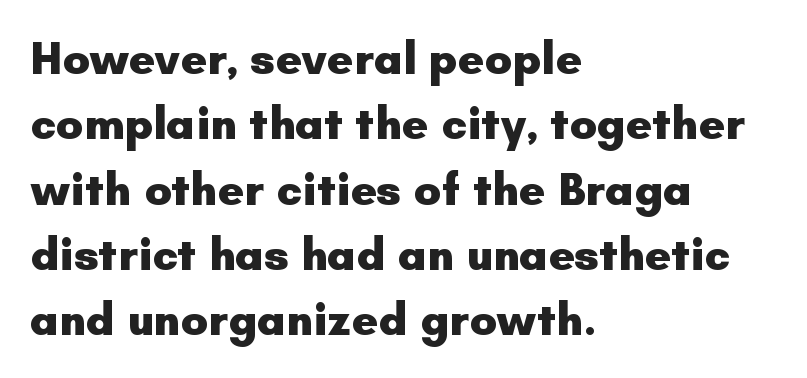
Q: Is the text bold? A: Yes.
Q: Is the text italic (slanted)? A: No, it is upright.
Q: Is the typeface a serif or a sans-serif typeface? A: Sans-serif.
Q: Is the text underlined? A: No.
Q: How is the paragraph aligned? A: Left-aligned.
Q: Is the spacing between letters normal or unusually wide? A: Normal.
Q: Is the spacing between lines tight, normal or loose? A: Normal.
Q: Width (condensed, normal, or wide)? A: Normal.
Q: Stroke contrast? A: Low.
Q: x-height? A: Small.
Q: Monospaced? A: No.
